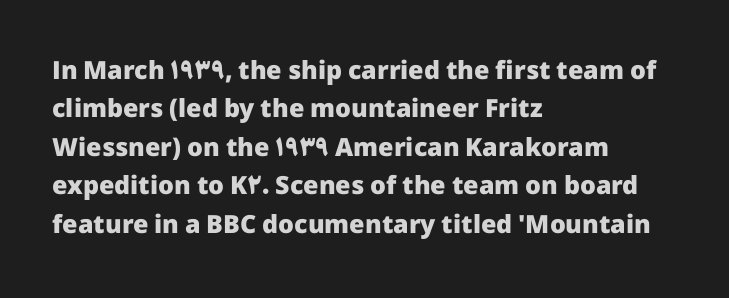
{"italic": "no", "bold": "yes", "underline": "no", "align": "left", "line_spacing": "normal", "line_spacing_ratio": 1.54, "letter_spacing": "normal", "letter_spacing_em": 0.0, "glyph_px": 25}
